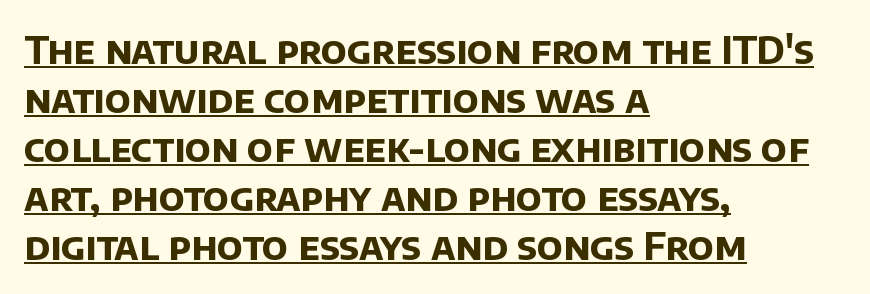
Q: Is the text bold? A: Yes.
Q: Is the typeface a serif or a sans-serif typeface? A: Sans-serif.
Q: Is the text underlined? A: Yes.
Q: How is the paragraph aligned? A: Left-aligned.
Q: Is the spacing between letters normal or unusually wide? A: Normal.
Q: Is the spacing between lines tight, normal or loose? A: Normal.
Q: Width (condensed, normal, or wide)? A: Normal.
Q: Stroke contrast? A: Low.
Q: x-height? A: Large.
Q: Monospaced? A: No.
